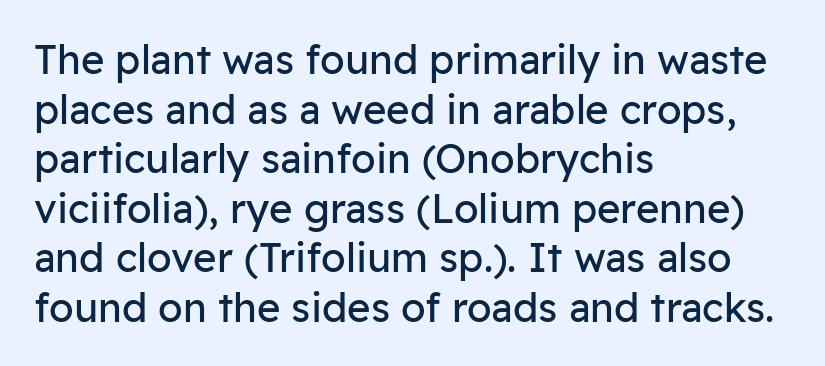
{"serif": "no", "italic": "no", "bold": "no", "weight": "regular", "width": "normal", "stroke_contrast": "low", "x_height": "medium", "monospaced": "no", "underline": "no", "align": "left", "line_spacing_ratio": 1.24, "letter_spacing": "normal", "letter_spacing_em": 0.0, "glyph_px": 40}
